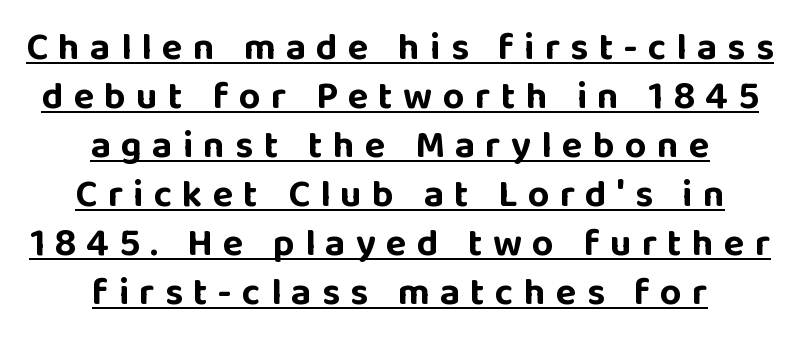
{"serif": "no", "italic": "no", "bold": "yes", "weight": "bold", "width": "normal", "stroke_contrast": "low", "x_height": "large", "monospaced": "no", "underline": "yes", "align": "center", "line_spacing": "normal", "line_spacing_ratio": 1.29, "letter_spacing": "wide", "letter_spacing_em": 0.27, "glyph_px": 38}
